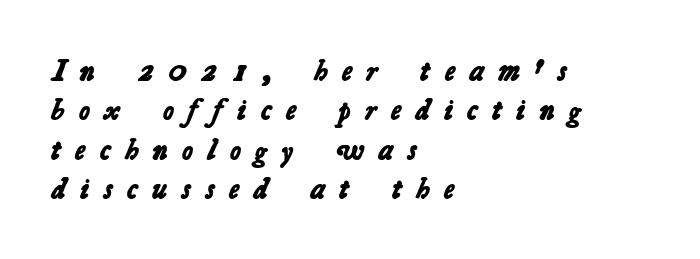
{"serif": "no", "bold": "yes", "weight": "bold", "width": "normal", "stroke_contrast": "low", "x_height": "medium", "monospaced": "no", "underline": "no", "align": "left", "line_spacing": "normal", "line_spacing_ratio": 1.31, "letter_spacing": "wide", "letter_spacing_em": 0.48, "glyph_px": 30}
